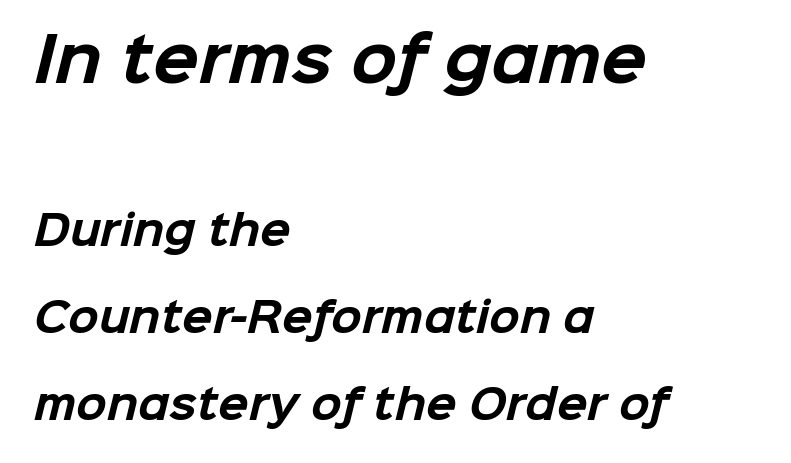
The image shows 60 px bold sans-serif type; set left-aligned, loose line spacing (2.18x), normal letter spacing, not underlined; the first (top) block is 1.5x larger; low stroke contrast and a medium x-height.
